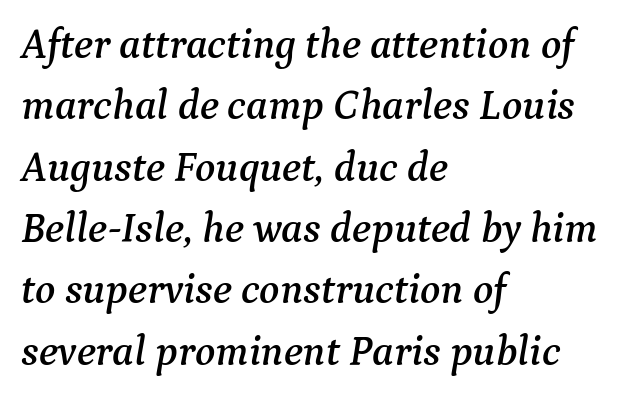
Glyph-to-glyph distance matches everyday printed text. Tall strokes in this sample are angled rather than plumb. A classic flush-left, rag-right setting is used for this passage. Nobody drew a line under any word here. This sample has the flowing, uneven cadence of proportional lettering.
